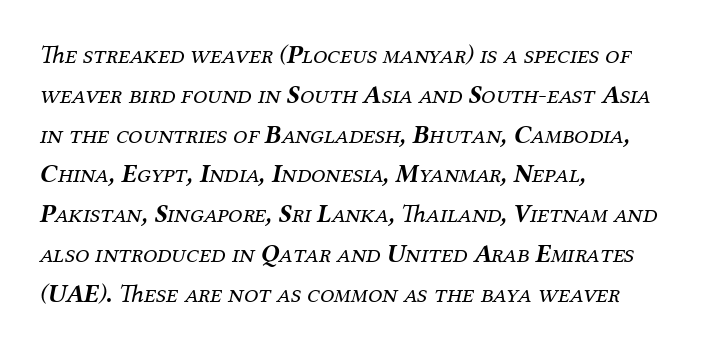
The image shows 26 px text type, italic (leaning right); set left-aligned, normal line spacing (1.53x), normal letter spacing, not underlined.
